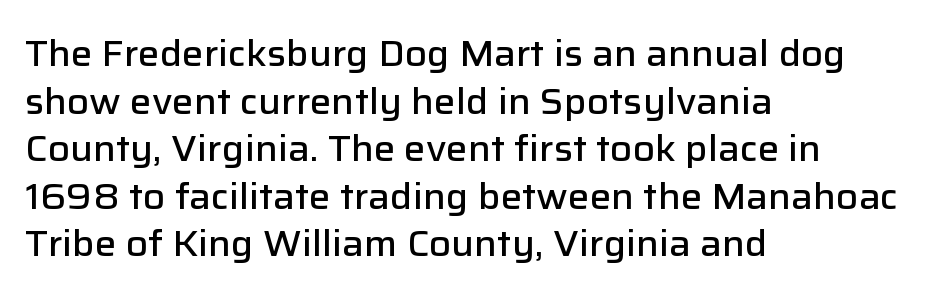
The lettering holds an erect, upright posture throughout. What stands out about the letter spacing? Nothing — it is the standard amount. The glyphs have the mass of a demibold cut, below bold. Varying glyph widths throughout — classic text-font behaviour. Honestly, there is no underline to notice here at all. If you drew a ruler down the left edge, every line would touch it.
